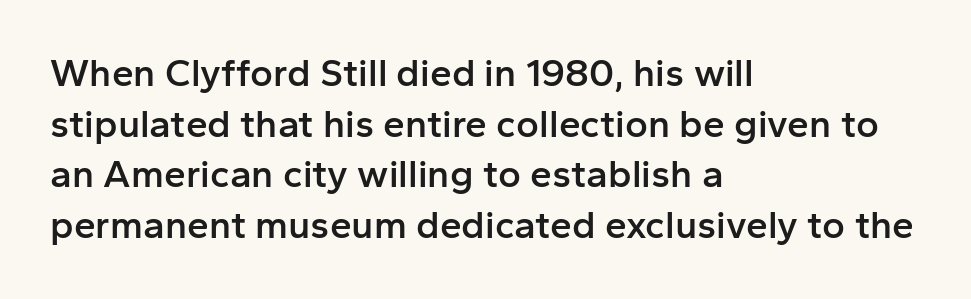
Q: Is the text bold? A: Semi-bold.
Q: Is the text italic (slanted)? A: No, it is upright.
Q: Is the typeface a serif or a sans-serif typeface? A: Sans-serif.
Q: Is the text underlined? A: No.
Q: How is the paragraph aligned? A: Left-aligned.
Q: Is the spacing between letters normal or unusually wide? A: Normal.
Q: Is the spacing between lines tight, normal or loose? A: Normal.
Q: Width (condensed, normal, or wide)? A: Normal.
Q: Stroke contrast? A: Low.
Q: x-height? A: Medium.
Q: Monospaced? A: No.
